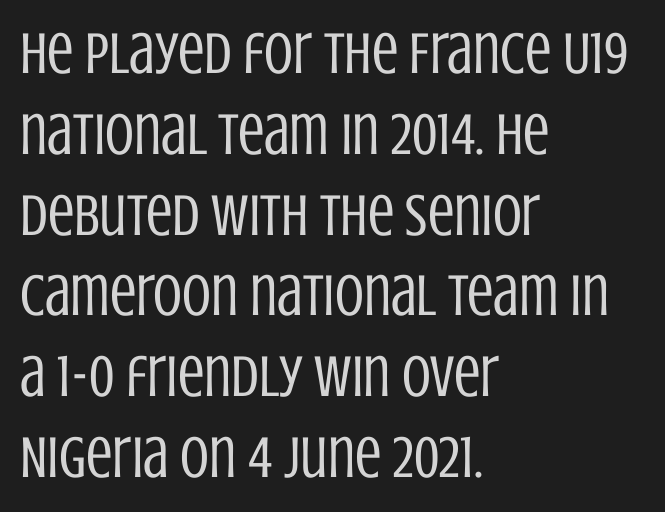
Caption: standard tracking, unaltered. Is there much room between lines? A standard amount, neither cramped nor airy. Check under the words: just untouched page. Caption: face not bold, strokes unweighted.
